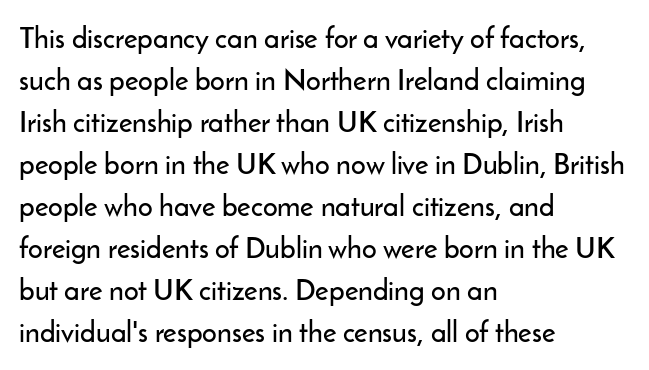
A sans-serif font was chosen for this passage. The block of text has a typical density, with ordinary space between rows. You could not count columns in this text — the font is proportionally spaced. Italic? Not at all — the glyphs are vertical. Underline: absent.
